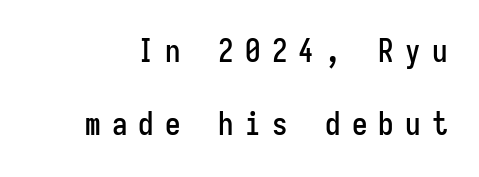
The image shows 31 px condensed sans-serif type, upright, monospaced; set loose line spacing (2.37x), unusually wide letter spacing (+0.36 em), not underlined; low stroke contrast and a medium x-height.
